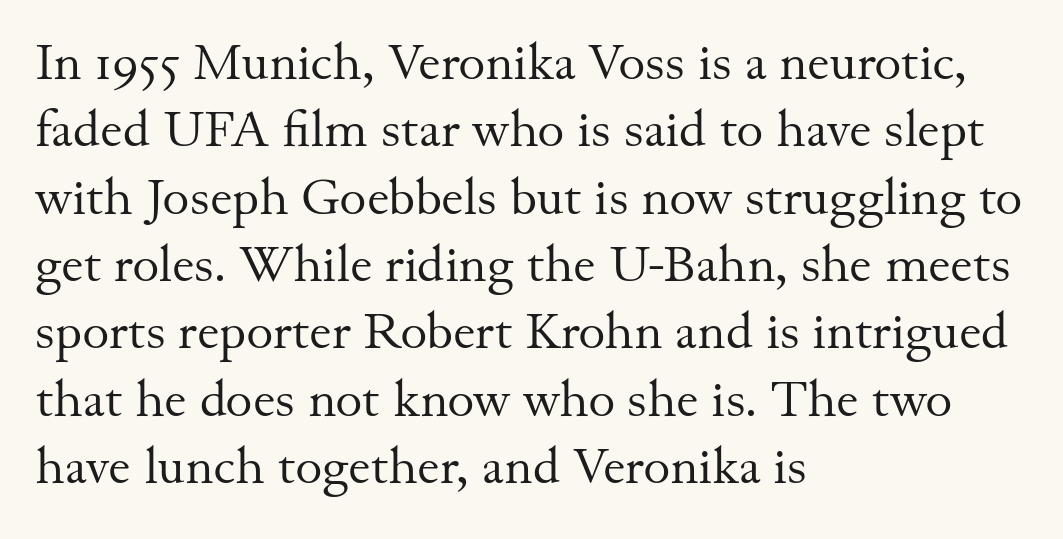
Q: Is the text bold? A: No.
Q: Is the text italic (slanted)? A: No, it is upright.
Q: Is the typeface a serif or a sans-serif typeface? A: Serif.
Q: Is the text underlined? A: No.
Q: How is the paragraph aligned? A: Left-aligned.
Q: Is the spacing between letters normal or unusually wide? A: Normal.
Q: Is the spacing between lines tight, normal or loose? A: Normal.
Q: Width (condensed, normal, or wide)? A: Normal.
Q: Stroke contrast? A: Medium.
Q: x-height? A: Small.
Q: Monospaced? A: No.
